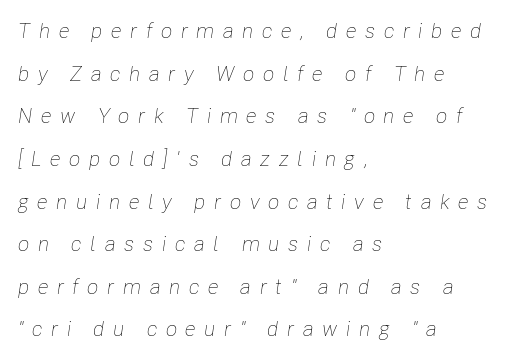
{"italic": "yes", "lean": "right", "slant_degrees": 8, "bold": "no", "underline": "no", "align": "left", "line_spacing": "loose", "line_spacing_ratio": 2.03, "letter_spacing": "wide", "letter_spacing_em": 0.41, "glyph_px": 21}
